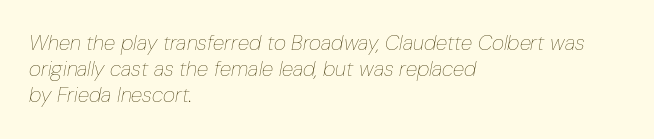
Q: Is the text bold? A: No.
Q: Is the text italic (slanted)? A: Yes, it leans right by about 10 degrees.
Q: Is the text underlined? A: No.
Q: How is the paragraph aligned? A: Left-aligned.
Q: Is the spacing between letters normal or unusually wide? A: Normal.
Q: Is the spacing between lines tight, normal or loose? A: Normal.
